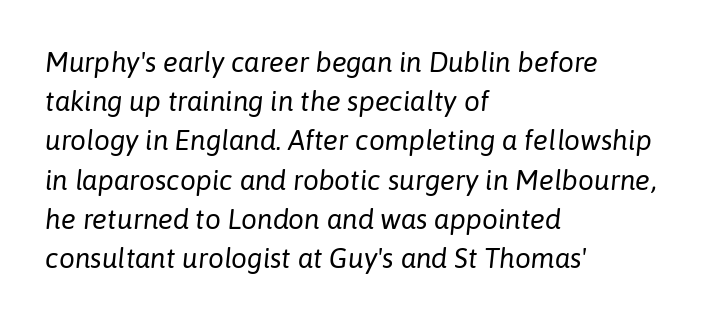
{"italic": "yes", "lean": "right", "slant_degrees": 6, "bold": "no", "weight": "regular", "width": "normal", "stroke_contrast": "low", "x_height": "medium", "monospaced": "no", "underline": "no", "align": "left", "line_spacing": "normal", "line_spacing_ratio": 1.4, "letter_spacing": "normal", "letter_spacing_em": 0.0, "glyph_px": 28}
